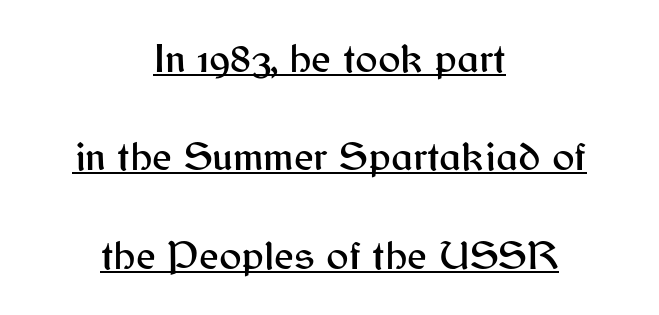
Horizontally, the lines are justified to the midpoint only. Each word holds together tightly as a unit, with standard inter-letter gaps. The passage shown is typed in a proportional face where columns would drift. Quick note: interline space is abundant. A typographer would call this underscored text.
